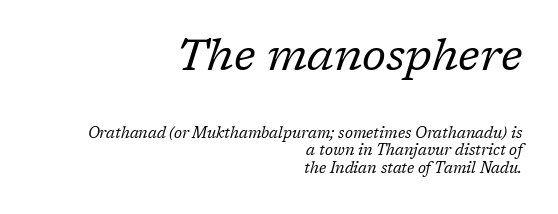
The image shows 45 px regular-weight serif type, italic (leaning right); set right-aligned, line spacing 1.19x, normal letter spacing, not underlined; the first (top) block is 3.0x larger; low stroke contrast and a medium x-height.
